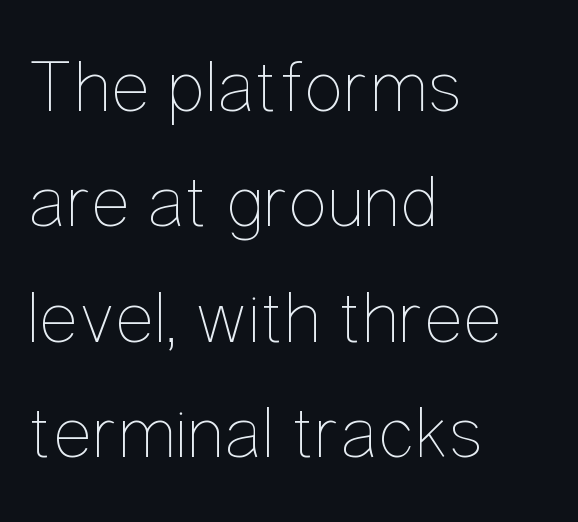
{"italic": "no", "bold": "no", "weight": "thin", "width": "condensed", "stroke_contrast": "low", "x_height": "medium", "monospaced": "no", "underline": "no", "align": "left", "line_spacing": "normal", "line_spacing_ratio": 1.54, "letter_spacing": "normal", "letter_spacing_em": 0.0, "glyph_px": 75}
